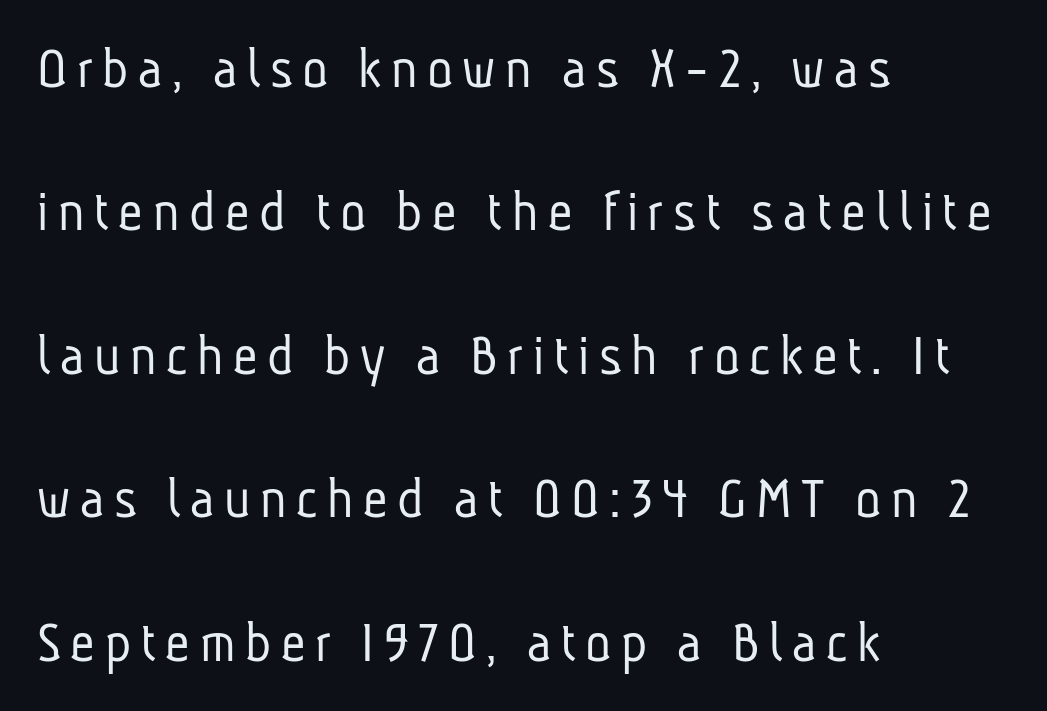
Think of a printed novel: that variable character pitch is what you see here. The compositor pushed each line to the left boundary. Is the type heavy? It reads as light-to-regular instead. Descenders hang freely into open space.
